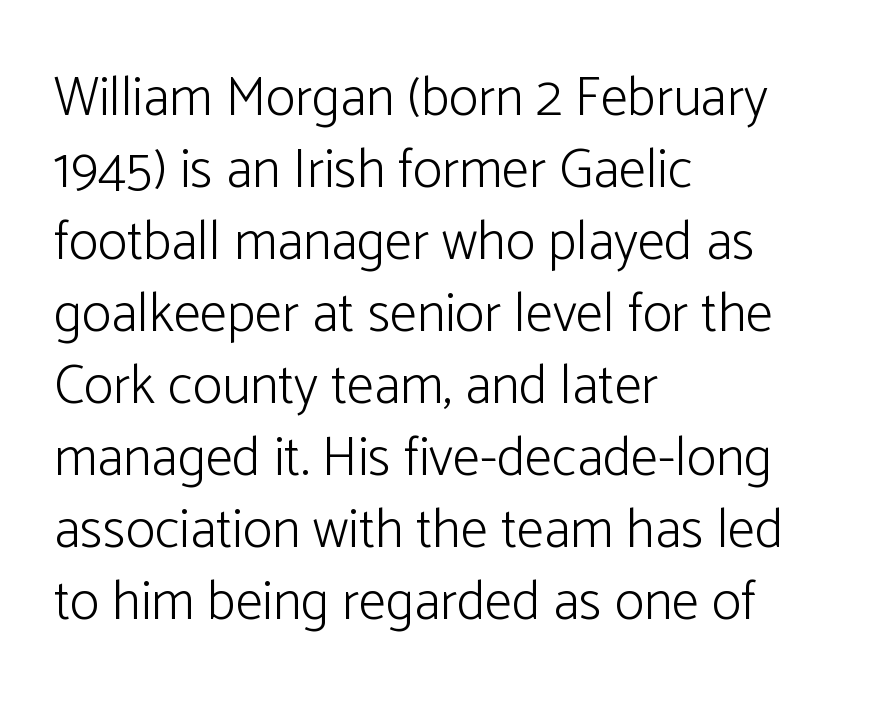
{"serif": "no", "italic": "no", "bold": "no", "weight": "light", "width": "normal", "stroke_contrast": "low", "x_height": "medium", "monospaced": "no", "underline": "no", "align": "left", "line_spacing": "normal", "line_spacing_ratio": 1.31, "letter_spacing": "normal", "letter_spacing_em": 0.0, "glyph_px": 55}
